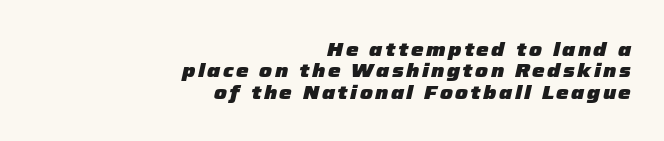
Descender tails drop into unmarked territory. The paragraph shown leans on its right margin. Weight check: bold — yes, fully. Tightly led — the rows are bunched. An italicized treatment has been applied to the whole sample.
